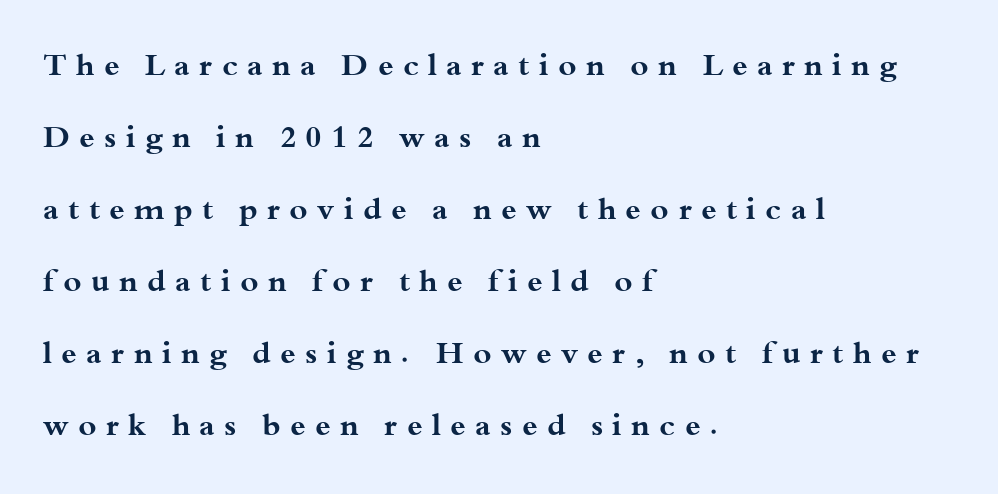
Q: Is the text bold? A: Yes.
Q: Is the text italic (slanted)? A: No, it is upright.
Q: Is the typeface a serif or a sans-serif typeface? A: Serif.
Q: Is the text underlined? A: No.
Q: How is the paragraph aligned? A: Left-aligned.
Q: Is the spacing between letters normal or unusually wide? A: Unusually wide.
Q: Is the spacing between lines tight, normal or loose? A: Loose.
Q: Width (condensed, normal, or wide)? A: Wide.
Q: Stroke contrast? A: Medium.
Q: x-height? A: Small.
Q: Monospaced? A: No.
